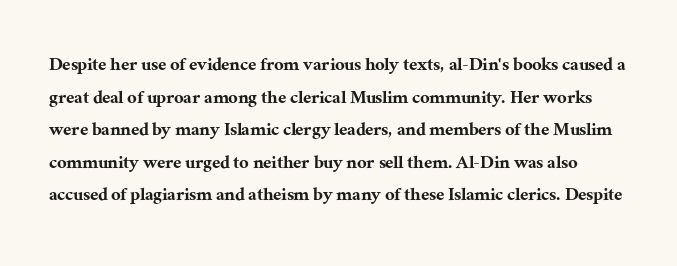
{"italic": "no", "underline": "no", "line_spacing": "normal", "line_spacing_ratio": 1.55, "letter_spacing": "normal", "letter_spacing_em": 0.0, "glyph_px": 21}
